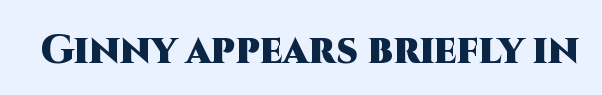
{"serif": "no", "italic": "no", "bold": "yes", "weight": "heavy", "width": "normal", "stroke_contrast": "high", "x_height": "large", "monospaced": "no", "underline": "no", "letter_spacing": "normal", "letter_spacing_em": 0.0, "glyph_px": 40}
